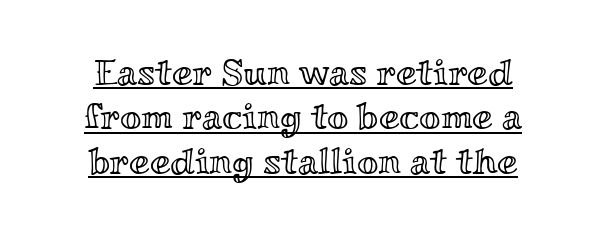
Q: Is the text italic (slanted)? A: No, it is upright.
Q: Is the text underlined? A: Yes.
Q: How is the paragraph aligned? A: Centered.
Q: Is the spacing between letters normal or unusually wide? A: Normal.
Q: Width (condensed, normal, or wide)? A: Wide.
Q: x-height? A: Small.
Q: Monospaced? A: No.
